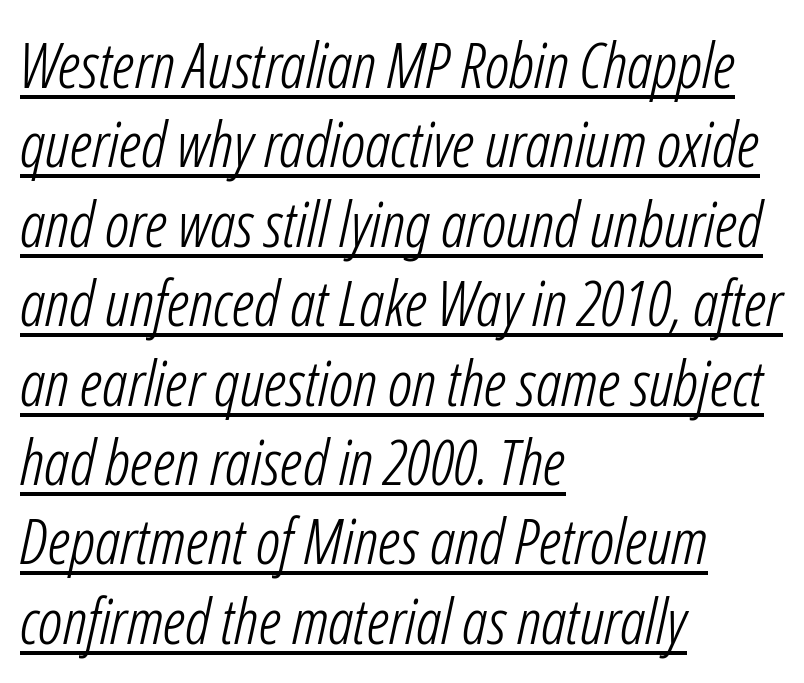
{"italic": "yes", "lean": "right", "slant_degrees": 12, "bold": "no", "weight": "light", "width": "condensed", "stroke_contrast": "low", "x_height": "medium", "monospaced": "no", "underline": "yes", "align": "left", "line_spacing": "normal", "line_spacing_ratio": 1.26, "letter_spacing": "normal", "letter_spacing_em": 0.0, "glyph_px": 63}
